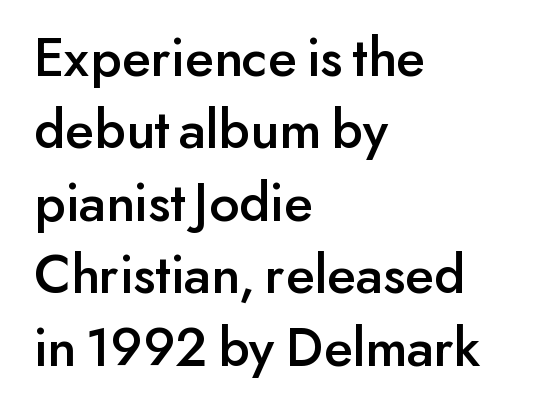
Q: Is the text italic (slanted)? A: No, it is upright.
Q: Is the typeface a serif or a sans-serif typeface? A: Sans-serif.
Q: Is the text underlined? A: No.
Q: How is the paragraph aligned? A: Left-aligned.
Q: Is the spacing between letters normal or unusually wide? A: Normal.
Q: Is the spacing between lines tight, normal or loose? A: Normal.
Q: Width (condensed, normal, or wide)? A: Normal.
Q: Stroke contrast? A: Low.
Q: x-height? A: Small.
Q: Monospaced? A: No.
